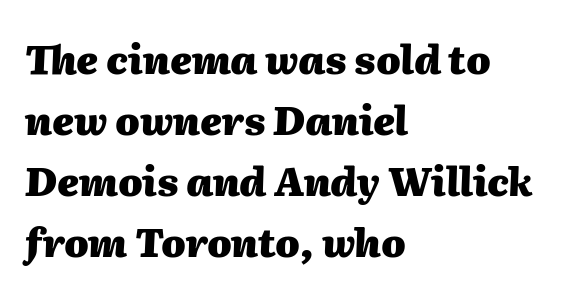
The image shows 39 px heavy type, italic (leaning right); set left-aligned, normal line spacing (1.56x), normal letter spacing, not underlined; medium stroke contrast and a medium x-height.
